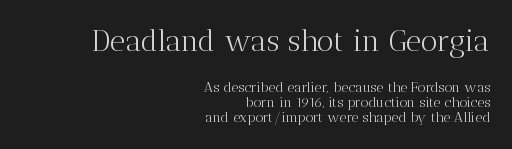
Unbolded letterforms with no extra heft. Is the block centered? No — it sits flush against the right margin. This is the regular roman posture of the typeface. Proportional: the letters do not fall into vertical columns. Does extra space separate the letters? No, they use regular spacing. Is this a sans? No — the strokes have serifs.
